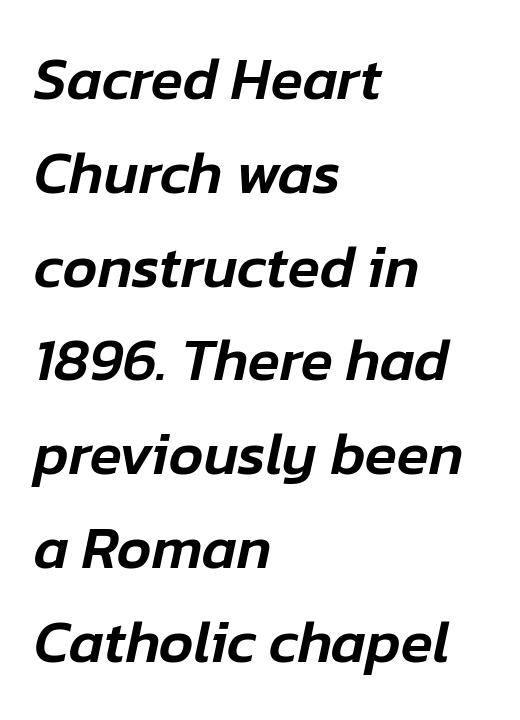
The image shows 59 px text type, italic (leaning right); set left-aligned, normal line spacing (1.59x), normal letter spacing, not underlined; low stroke contrast and a medium x-height.
